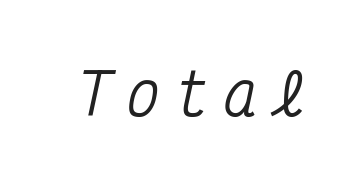
{"serif": "yes", "italic": "yes", "lean": "right", "slant_degrees": 12, "width": "condensed", "stroke_contrast": "medium", "x_height": "medium", "monospaced": "yes", "underline": "no", "letter_spacing": "wide", "letter_spacing_em": 0.26, "glyph_px": 57}
